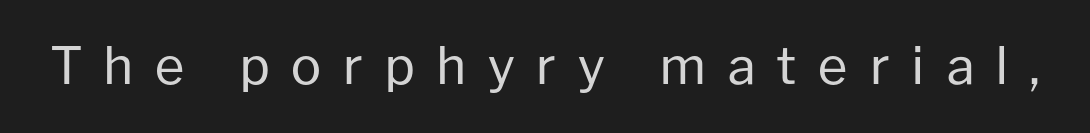
Q: Is the text bold? A: No.
Q: Is the text italic (slanted)? A: No, it is upright.
Q: Is the typeface a serif or a sans-serif typeface? A: Sans-serif.
Q: Is the text underlined? A: No.
Q: Is the spacing between letters normal or unusually wide? A: Unusually wide.
Q: Width (condensed, normal, or wide)? A: Normal.
Q: Stroke contrast? A: Low.
Q: x-height? A: Medium.
Q: Monospaced? A: No.
